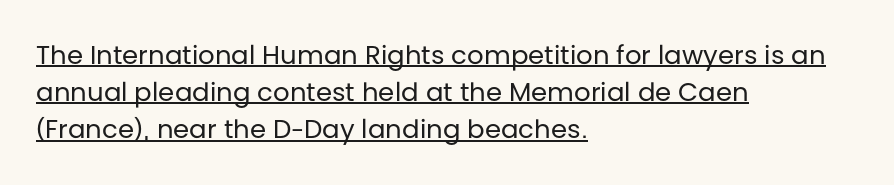
The image shows 26 px text type, upright; set left-aligned, normal line spacing (1.43x), normal letter spacing, underlined.
